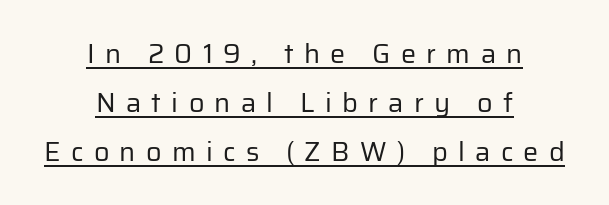
The image shows 27 px text type, upright; set centered, line spacing 1.81x, unusually wide letter spacing (+0.38 em), underlined.
